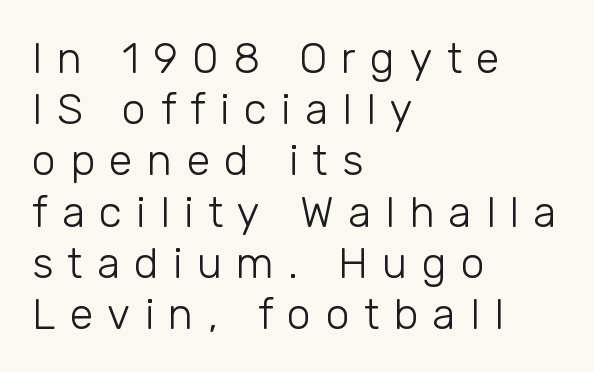
Typeset ragged right — the left edge is the straight one. Observe the wide spacing: letters keep a clear distance from each other. If you drew a line through each stem, it would be perfectly vertical. Varying glyph widths throughout — classic text-font behaviour. Letters rest on an invisible, unmarked baseline.
